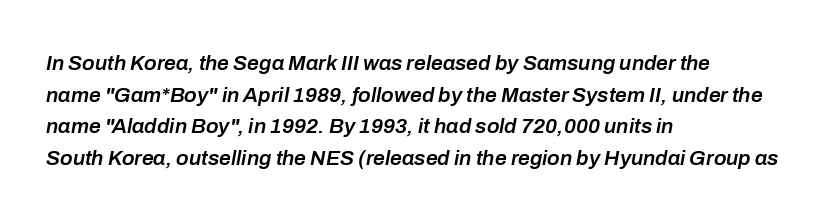
The line texture is even and compact thanks to regular tracking. The setting favours the left margin, as ordinary paragraphs usually do. The characters look somewhat weighty, a semibold short of true bold. The specimen omits any rule beneath the text block's lines. Vertically, the passage feels balanced, rows spaced as you'd expect. Style check: oblique.
